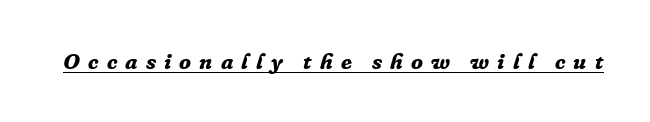
The image shows 22 px bold type, italic (leaning right); set unusually wide letter spacing (+0.37 em), underlined.
